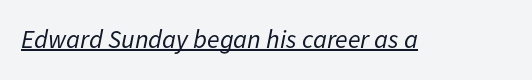
The image shows 26 px text type, italic (leaning right); set normal letter spacing, underlined.
